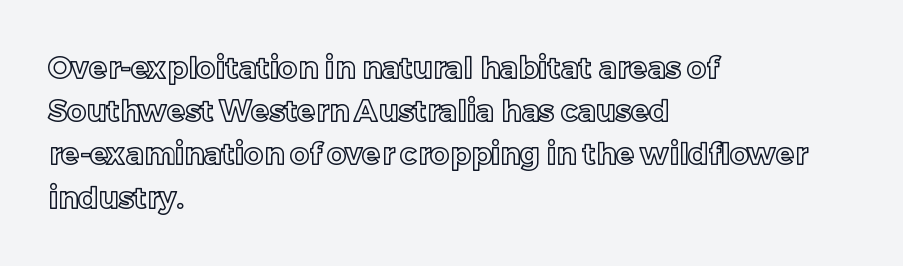
{"italic": "no", "width": "normal", "x_height": "medium", "monospaced": "no", "underline": "no", "align": "left", "line_spacing": "normal", "line_spacing_ratio": 1.44, "letter_spacing": "normal", "letter_spacing_em": 0.0, "glyph_px": 30}
